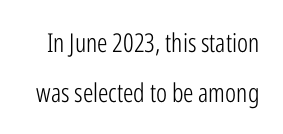
Q: Is the text bold? A: No.
Q: Is the text italic (slanted)? A: No, it is upright.
Q: Is the text underlined? A: No.
Q: Is the spacing between letters normal or unusually wide? A: Normal.
Q: Is the spacing between lines tight, normal or loose? A: Loose.
